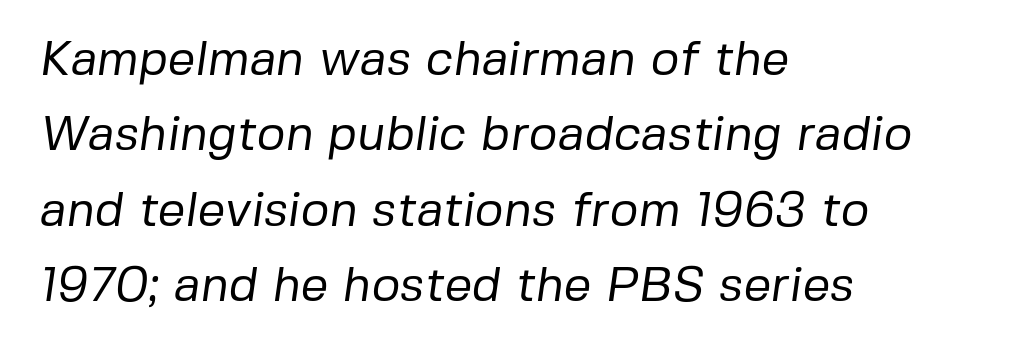
{"serif": "no", "bold": "no", "weight": "regular", "width": "normal", "stroke_contrast": "low", "x_height": "medium", "monospaced": "no", "underline": "no", "align": "left", "line_spacing": "normal", "line_spacing_ratio": 1.54, "letter_spacing": "normal", "letter_spacing_em": 0.0, "glyph_px": 49}
